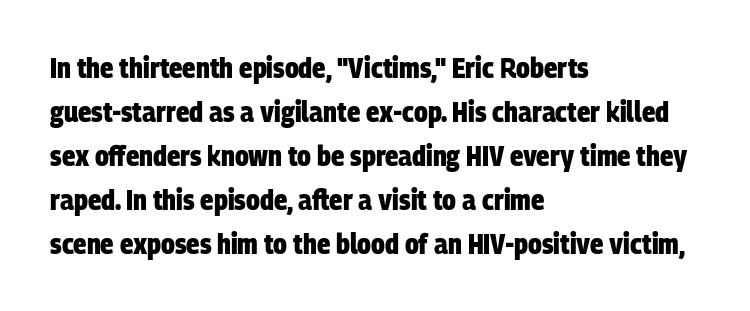
Q: Is the text bold? A: Yes.
Q: Is the typeface a serif or a sans-serif typeface? A: Sans-serif.
Q: Is the text underlined? A: No.
Q: How is the paragraph aligned? A: Left-aligned.
Q: Is the spacing between letters normal or unusually wide? A: Normal.
Q: Is the spacing between lines tight, normal or loose? A: Normal.
Q: Width (condensed, normal, or wide)? A: Condensed.
Q: Stroke contrast? A: Low.
Q: x-height? A: Large.
Q: Monospaced? A: No.
